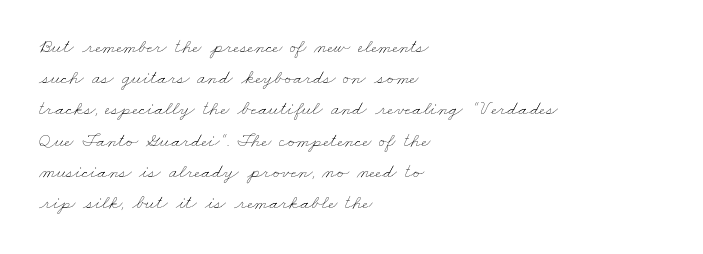
The image shows 20 px text type; set left-aligned, normal line spacing (1.56x), normal letter spacing, not underlined.
